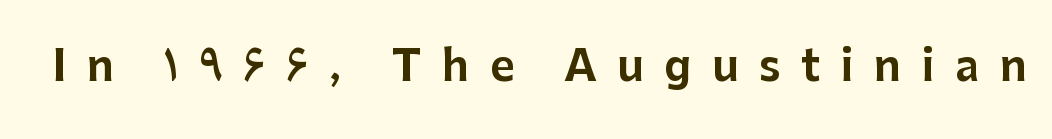
The image shows 42 px sans-serif type, upright; set unusually wide letter spacing (+0.49 em), not underlined; low stroke contrast and a medium x-height.
